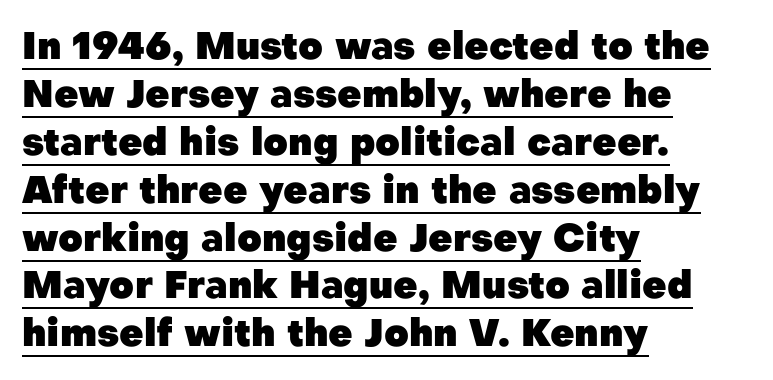
{"serif": "no", "italic": "no", "bold": "yes", "weight": "heavy", "width": "normal", "stroke_contrast": "low", "x_height": "medium", "monospaced": "no", "underline": "yes", "align": "left", "line_spacing": "normal", "line_spacing_ratio": 1.26, "letter_spacing": "normal", "letter_spacing_em": 0.0, "glyph_px": 38}
